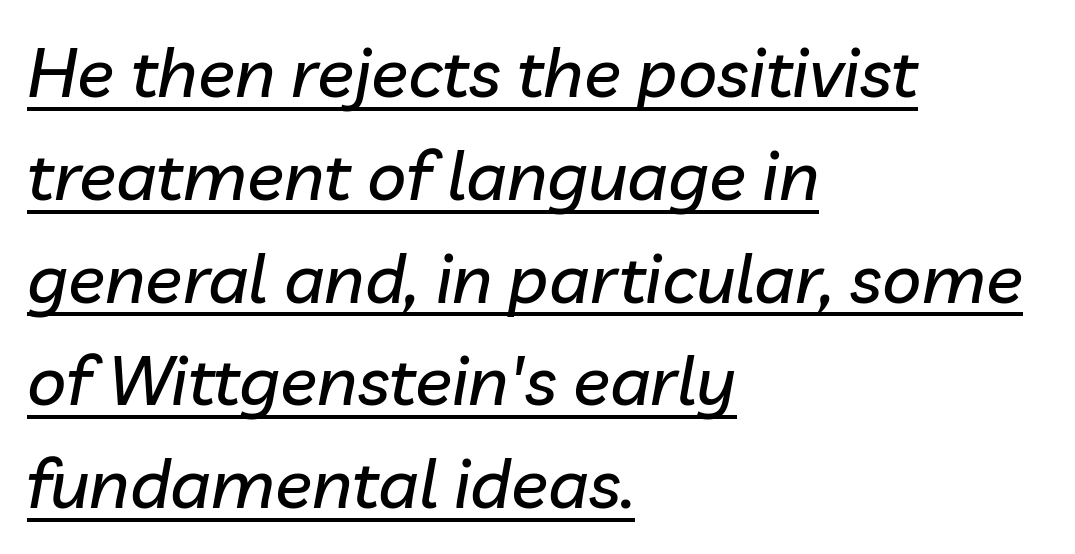
The image shows 69 px text type, italic (leaning right); set left-aligned, normal line spacing (1.49x), normal letter spacing, underlined; low stroke contrast and a medium x-height.
